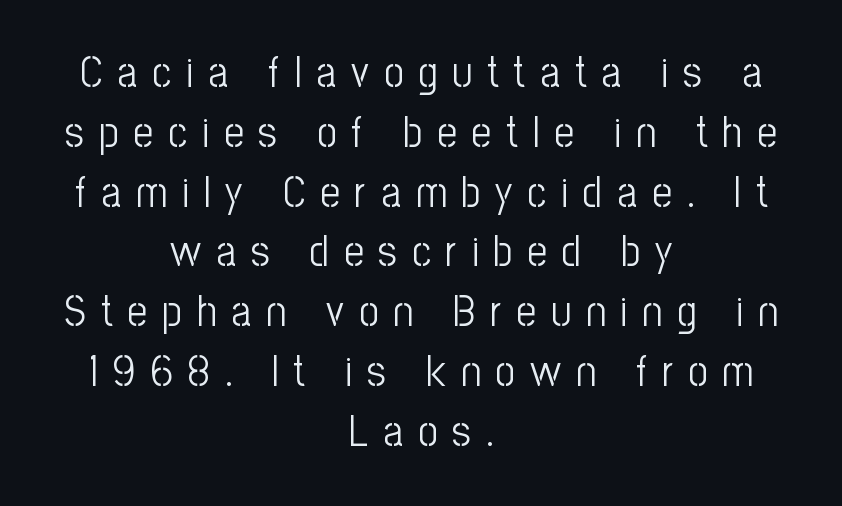
{"serif": "no", "italic": "no", "bold": "no", "weight": "light", "width": "condensed", "stroke_contrast": "low", "x_height": "medium", "monospaced": "no", "underline": "no", "align": "center", "line_spacing": "normal", "line_spacing_ratio": 1.39, "letter_spacing": "wide", "letter_spacing_em": 0.35, "glyph_px": 43}
